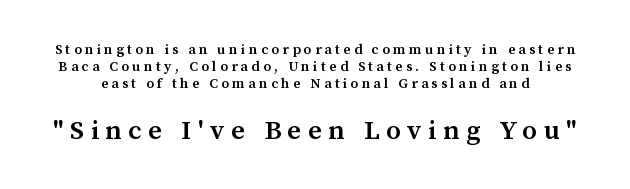
{"italic": "no", "bold": "semi", "underline": "no", "line_spacing_ratio": 1.21, "letter_spacing": "wide", "letter_spacing_em": 0.24, "larger_block": "second", "size_ratio": 1.93, "glyph_px": 27}
